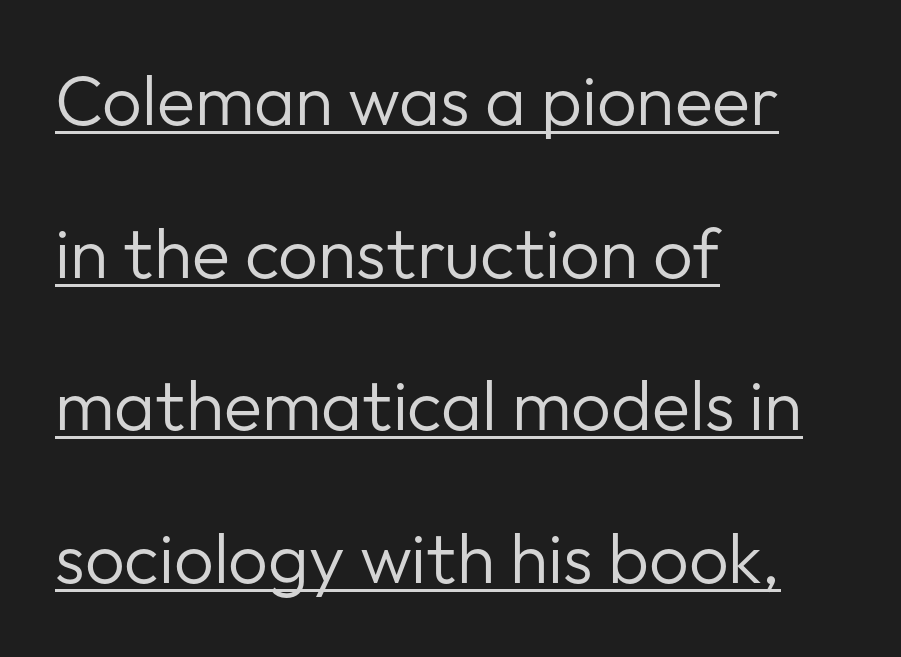
The image shows 70 px regular-weight sans-serif type, upright; set left-aligned, loose line spacing (2.18x), normal letter spacing, underlined; low stroke contrast and a medium x-height.
